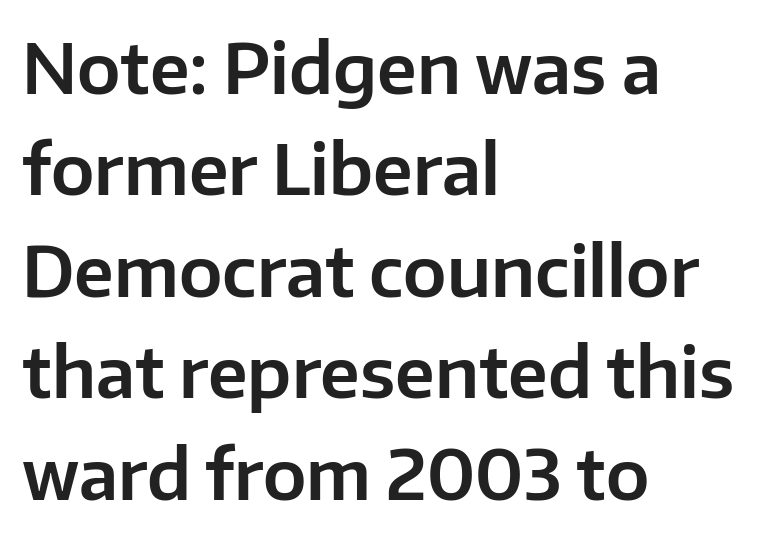
Q: Is the text italic (slanted)? A: No, it is upright.
Q: Is the typeface a serif or a sans-serif typeface? A: Sans-serif.
Q: Is the text underlined? A: No.
Q: How is the paragraph aligned? A: Left-aligned.
Q: Is the spacing between letters normal or unusually wide? A: Normal.
Q: Is the spacing between lines tight, normal or loose? A: Normal.
Q: Width (condensed, normal, or wide)? A: Normal.
Q: Stroke contrast? A: Low.
Q: x-height? A: Medium.
Q: Monospaced? A: No.
